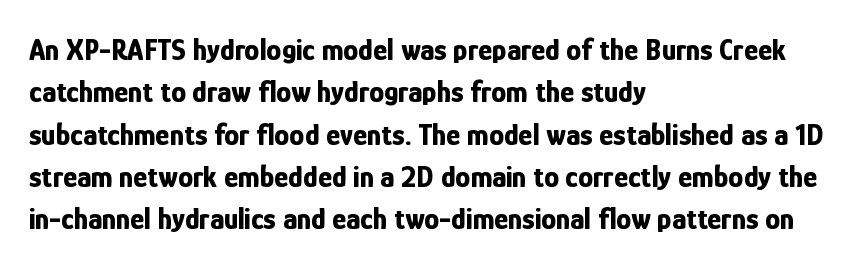
{"serif": "no", "italic": "no", "bold": "yes", "weight": "bold", "width": "condensed", "stroke_contrast": "low", "x_height": "medium", "monospaced": "no", "underline": "no", "align": "left", "line_spacing": "normal", "line_spacing_ratio": 1.41, "letter_spacing": "normal", "letter_spacing_em": 0.0, "glyph_px": 30}
